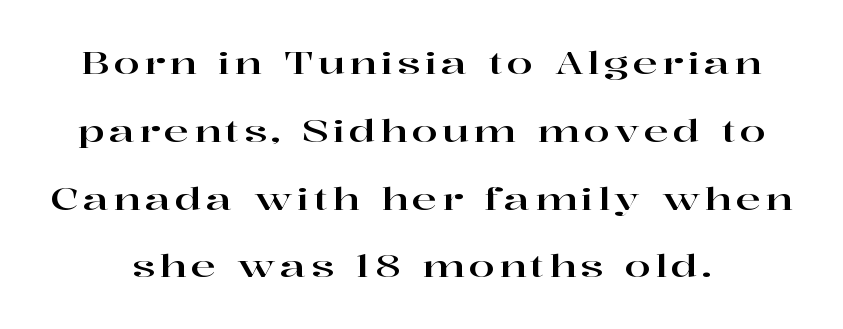
Q: Is the text italic (slanted)? A: No, it is upright.
Q: Is the typeface a serif or a sans-serif typeface? A: Serif.
Q: Is the text underlined? A: No.
Q: Is the spacing between lines tight, normal or loose? A: Loose.
Q: Width (condensed, normal, or wide)? A: Wide.
Q: Stroke contrast? A: High.
Q: x-height? A: Medium.
Q: Monospaced? A: No.
